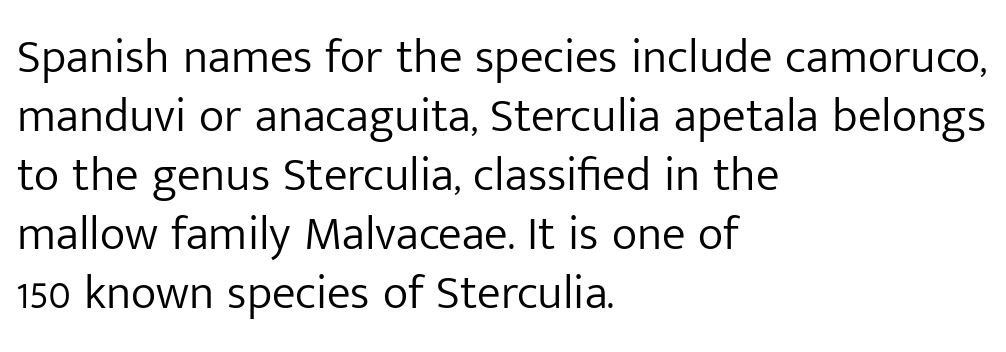
{"serif": "no", "italic": "no", "bold": "no", "weight": "light", "width": "normal", "stroke_contrast": "low", "x_height": "medium", "monospaced": "no", "underline": "no", "align": "left", "line_spacing_ratio": 1.23, "letter_spacing": "normal", "letter_spacing_em": 0.0, "glyph_px": 48}
